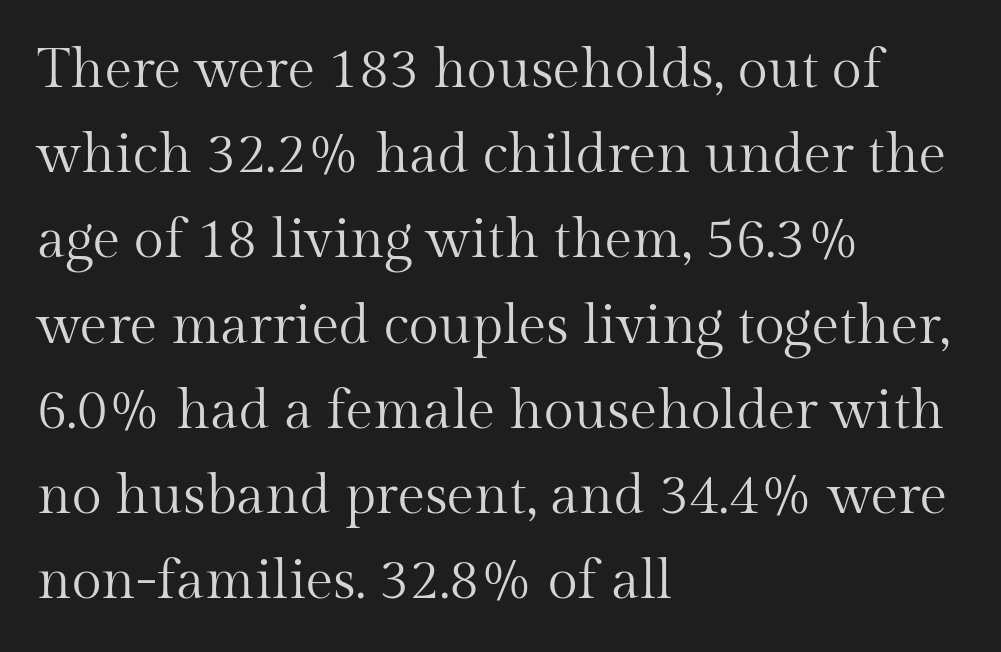
Q: Is the text bold? A: No.
Q: Is the text italic (slanted)? A: No, it is upright.
Q: Is the typeface a serif or a sans-serif typeface? A: Serif.
Q: Is the text underlined? A: No.
Q: How is the paragraph aligned? A: Left-aligned.
Q: Is the spacing between letters normal or unusually wide? A: Normal.
Q: Is the spacing between lines tight, normal or loose? A: Normal.
Q: Width (condensed, normal, or wide)? A: Normal.
Q: Stroke contrast? A: Medium.
Q: x-height? A: Medium.
Q: Monospaced? A: No.
